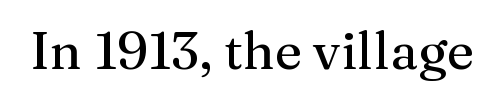
Posture: straight, roman, zero tilt. Looks like regular typesetting: each glyph gets only the width it needs. The zone under the glyphs is completely vacant. The gaps between neighbouring characters are ordinary and unremarkable. Is this a sans? No — the strokes have serifs.
